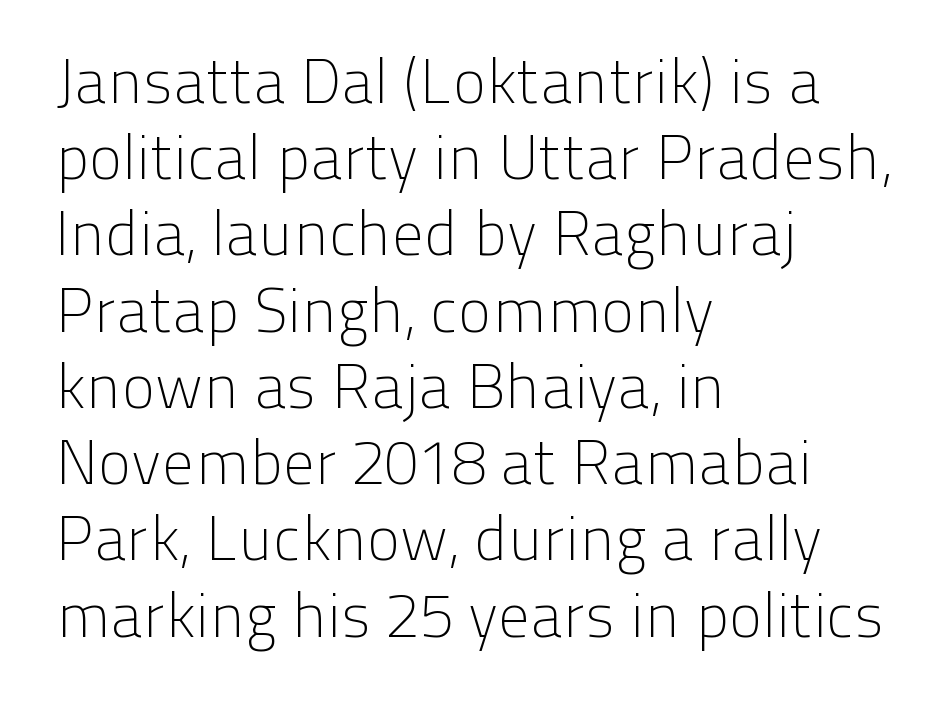
{"serif": "no", "italic": "no", "bold": "no", "weight": "light", "width": "normal", "stroke_contrast": "low", "x_height": "medium", "monospaced": "no", "underline": "no", "align": "left", "line_spacing_ratio": 1.21, "letter_spacing": "normal", "letter_spacing_em": 0.0, "glyph_px": 63}
